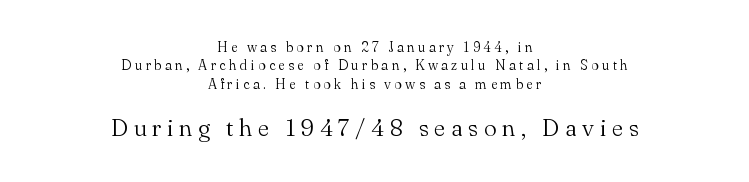
{"italic": "no", "bold": "no", "underline": "no", "align": "center", "line_spacing": "normal", "line_spacing_ratio": 1.31, "letter_spacing": "wide", "letter_spacing_em": 0.24, "larger_block": "second", "size_ratio": 1.71, "glyph_px": 24}
